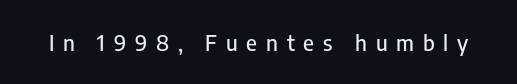
The image shows 22 px text type, upright; set unusually wide letter spacing (+0.4 em), not underlined.
